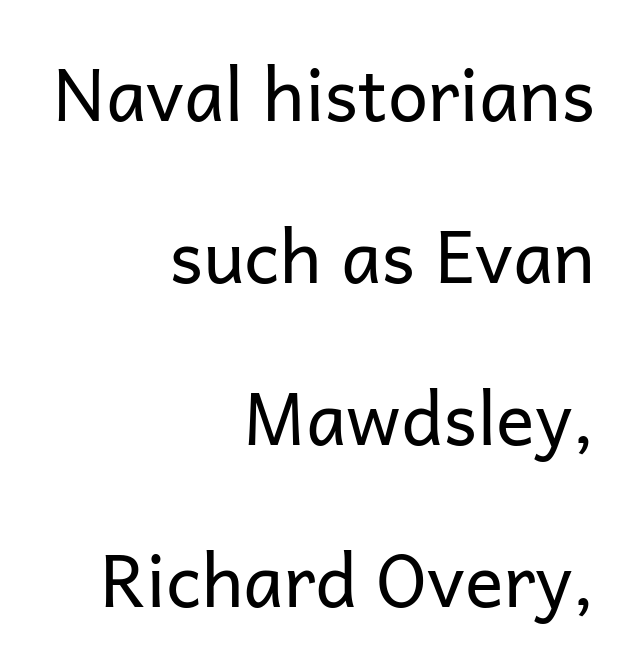
{"serif": "no", "italic": "no", "bold": "no", "weight": "regular", "width": "normal", "stroke_contrast": "low", "x_height": "medium", "monospaced": "no", "underline": "no", "align": "right", "line_spacing": "loose", "line_spacing_ratio": 2.25, "letter_spacing": "normal", "letter_spacing_em": 0.0, "glyph_px": 72}
